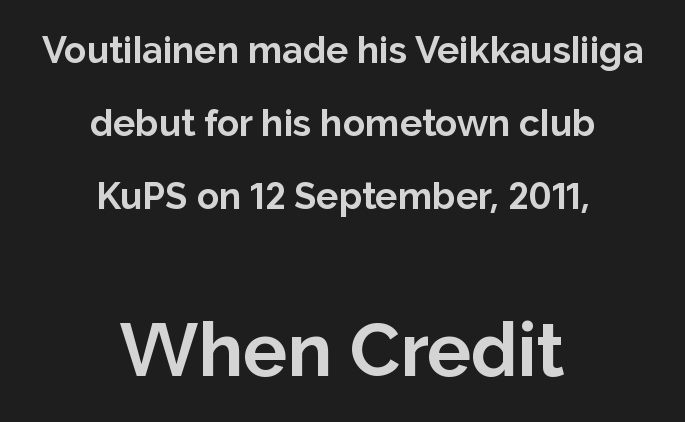
The image shows 74 px bold sans-serif type, upright; set centered, loose line spacing (1.97x), normal letter spacing, not underlined; the second (bottom) block is 2.0x larger; low stroke contrast and a medium x-height.
